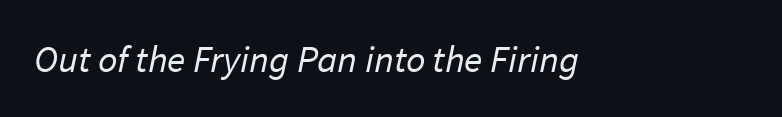
Q: Is the text bold? A: No.
Q: Is the typeface a serif or a sans-serif typeface? A: Sans-serif.
Q: Is the text underlined? A: No.
Q: Is the spacing between letters normal or unusually wide? A: Normal.
Q: Width (condensed, normal, or wide)? A: Normal.
Q: Stroke contrast? A: Low.
Q: x-height? A: Medium.
Q: Monospaced? A: No.
